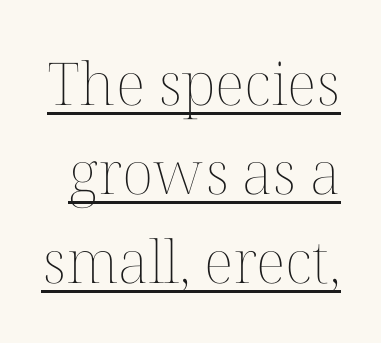
Q: Is the text bold? A: No.
Q: Is the text italic (slanted)? A: No, it is upright.
Q: Is the text underlined? A: Yes.
Q: Is the spacing between letters normal or unusually wide? A: Normal.
Q: Is the spacing between lines tight, normal or loose? A: Normal.
Q: Width (condensed, normal, or wide)? A: Normal.
Q: Stroke contrast? A: Medium.
Q: x-height? A: Medium.
Q: Monospaced? A: No.
